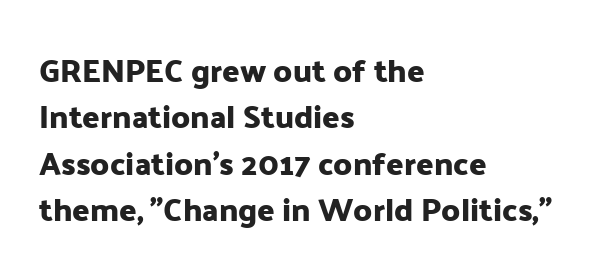
These lines keep a tight, regular rhythm from letter to letter. Rows of type keep a routine distance in the vertical direction. This sample has the flowing, uneven cadence of proportional lettering. The typography opts for an upright posture over an oblique one.
